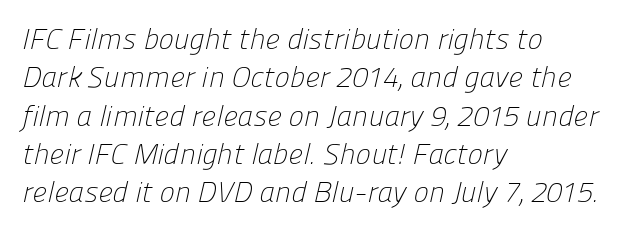
The image shows 29 px light sans-serif type; set left-aligned, normal line spacing (1.32x), normal letter spacing, not underlined; low stroke contrast and a medium x-height.
